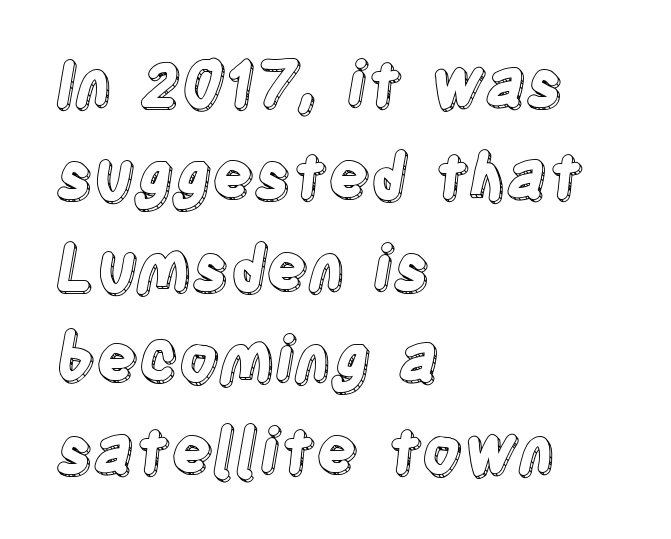
The image shows 62 px condensed type; set left-aligned, normal line spacing (1.48x), normal letter spacing, not underlined; a large x-height.
